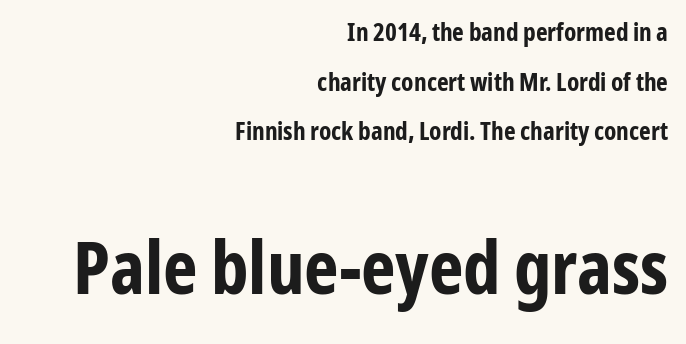
Q: Is the text bold? A: Yes.
Q: Is the text italic (slanted)? A: No, it is upright.
Q: Is the typeface a serif or a sans-serif typeface? A: Sans-serif.
Q: Is the text underlined? A: No.
Q: How is the paragraph aligned? A: Right-aligned.
Q: Is the spacing between letters normal or unusually wide? A: Normal.
Q: Is the spacing between lines tight, normal or loose? A: Loose.
Q: Which block of text is set in a larger size, the first (top) or the second (bottom)? A: The second (bottom) one.
Q: Width (condensed, normal, or wide)? A: Condensed.
Q: Stroke contrast? A: Low.
Q: x-height? A: Medium.
Q: Monospaced? A: No.
